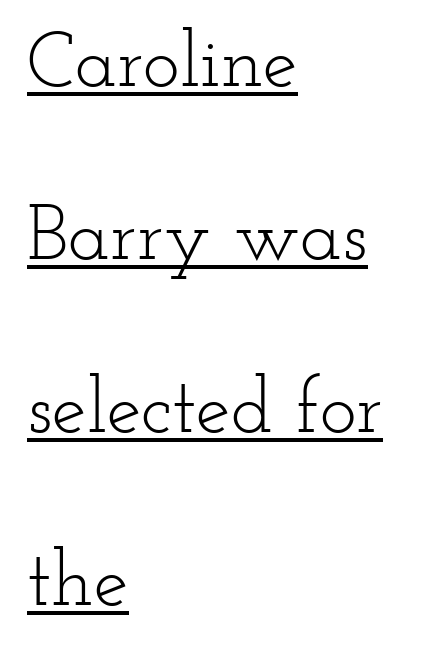
{"serif": "yes", "italic": "no", "bold": "no", "weight": "light", "width": "wide", "stroke_contrast": "low", "x_height": "small", "monospaced": "no", "underline": "yes", "align": "left", "line_spacing": "loose", "line_spacing_ratio": 2.22, "letter_spacing": "normal", "letter_spacing_em": 0.0, "glyph_px": 78}
